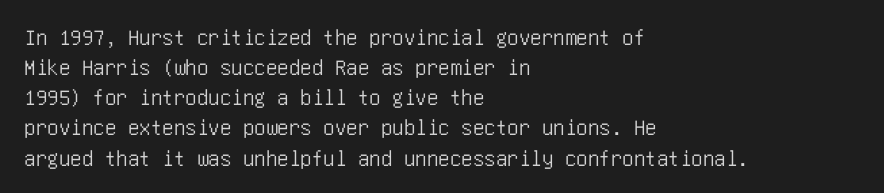
{"italic": "no", "underline": "no", "align": "left", "line_spacing": "normal", "line_spacing_ratio": 1.31, "letter_spacing": "normal", "letter_spacing_em": 0.0, "glyph_px": 23}
